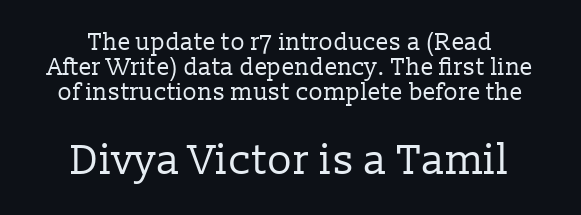
If you measured baseline to baseline, you'd find a short distance. Nothing heavy about these letters — not bold at all. Type without underlining. The glyphs in this specimen are seriffed.
